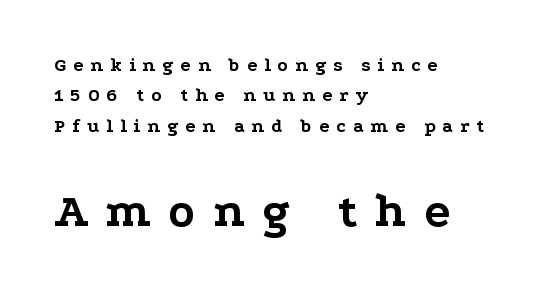
Q: Is the text bold? A: Yes.
Q: Is the text italic (slanted)? A: No, it is upright.
Q: Is the typeface a serif or a sans-serif typeface? A: Serif.
Q: Is the text underlined? A: No.
Q: How is the paragraph aligned? A: Left-aligned.
Q: Is the spacing between letters normal or unusually wide? A: Unusually wide.
Q: Is the spacing between lines tight, normal or loose? A: Normal.
Q: Which block of text is set in a larger size, the first (top) or the second (bottom)? A: The second (bottom) one.
Q: Width (condensed, normal, or wide)? A: Wide.
Q: Stroke contrast? A: Low.
Q: x-height? A: Medium.
Q: Monospaced? A: No.
